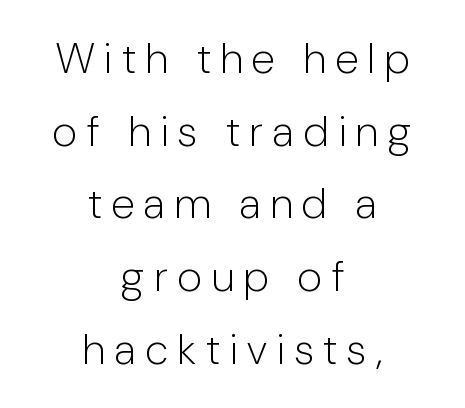
Q: Is the text bold? A: No.
Q: Is the text italic (slanted)? A: No, it is upright.
Q: Is the typeface a serif or a sans-serif typeface? A: Sans-serif.
Q: Is the text underlined? A: No.
Q: How is the paragraph aligned? A: Centered.
Q: Is the spacing between letters normal or unusually wide? A: Unusually wide.
Q: Is the spacing between lines tight, normal or loose? A: Normal.
Q: Width (condensed, normal, or wide)? A: Condensed.
Q: Stroke contrast? A: Low.
Q: x-height? A: Medium.
Q: Monospaced? A: No.
